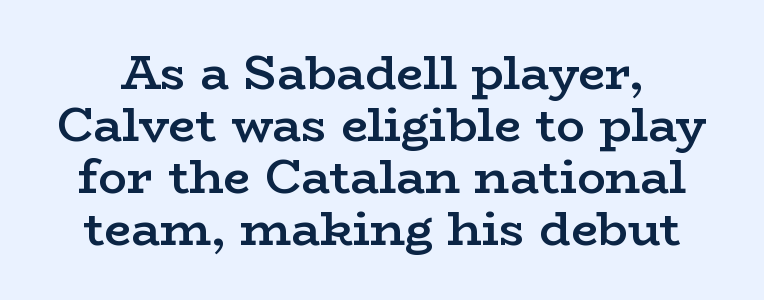
It's the straight-up-and-down kind of type. Varying glyph widths throughout — classic text-font behaviour. Each word holds together tightly as a unit, with standard inter-letter gaps. Little horizontal feet cap the strokes, marking this as serif type. This block would grow much taller if given ordinary leading; it's compressed now. The glyphs have the mass of a demibold cut, below bold.
